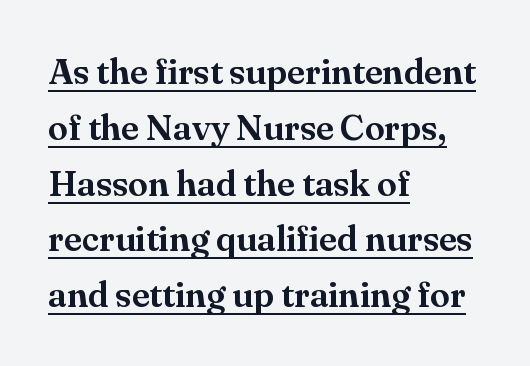
The face used here is proportionally spaced, like ordinary book or web type. The letterforms sit shoulder to shoulder at normal distance. Quick note: not italic, upright. Reading down the block, your eye returns to a fixed left position each line.
